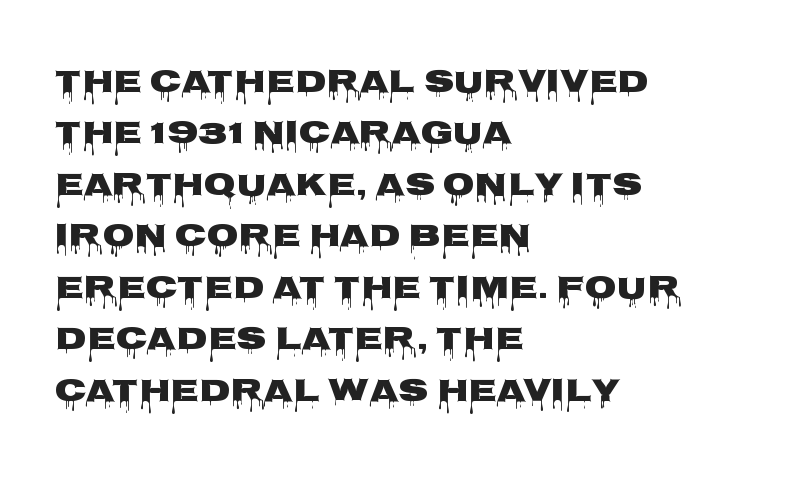
Q: Is the text italic (slanted)? A: No, it is upright.
Q: Is the typeface a serif or a sans-serif typeface? A: Sans-serif.
Q: Is the text underlined? A: No.
Q: How is the paragraph aligned? A: Left-aligned.
Q: Is the spacing between letters normal or unusually wide? A: Normal.
Q: Is the spacing between lines tight, normal or loose? A: Normal.
Q: Width (condensed, normal, or wide)? A: Wide.
Q: Stroke contrast? A: Low.
Q: x-height? A: Large.
Q: Monospaced? A: No.
